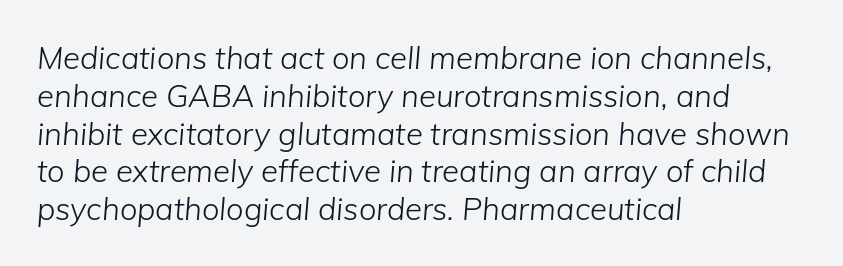
The image shows 31 px light type, italic (leaning right); set left-aligned, line spacing 1.22x, normal letter spacing, not underlined; low stroke contrast and a medium x-height.
